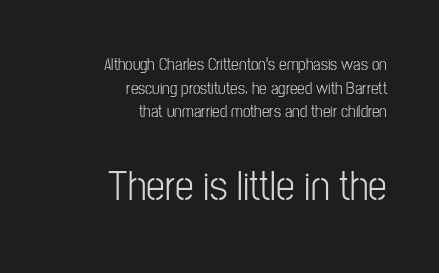
The image shows 42 px light, condensed sans-serif type, upright; set right-aligned, normal line spacing (1.39x), normal letter spacing, not underlined; the second (bottom) block is 2.47x larger; low stroke contrast and a medium x-height.
